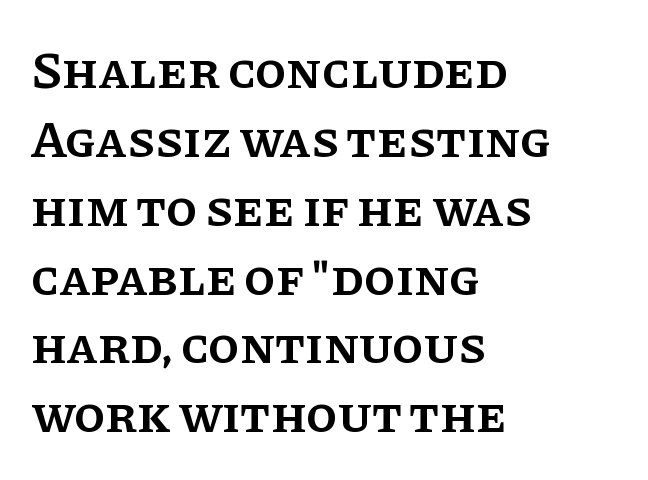
{"serif": "yes", "italic": "no", "bold": "semi", "weight": "semibold", "width": "normal", "stroke_contrast": "low", "x_height": "large", "monospaced": "no", "underline": "no", "align": "left", "line_spacing": "normal", "line_spacing_ratio": 1.35, "letter_spacing": "normal", "letter_spacing_em": 0.0, "glyph_px": 51}
